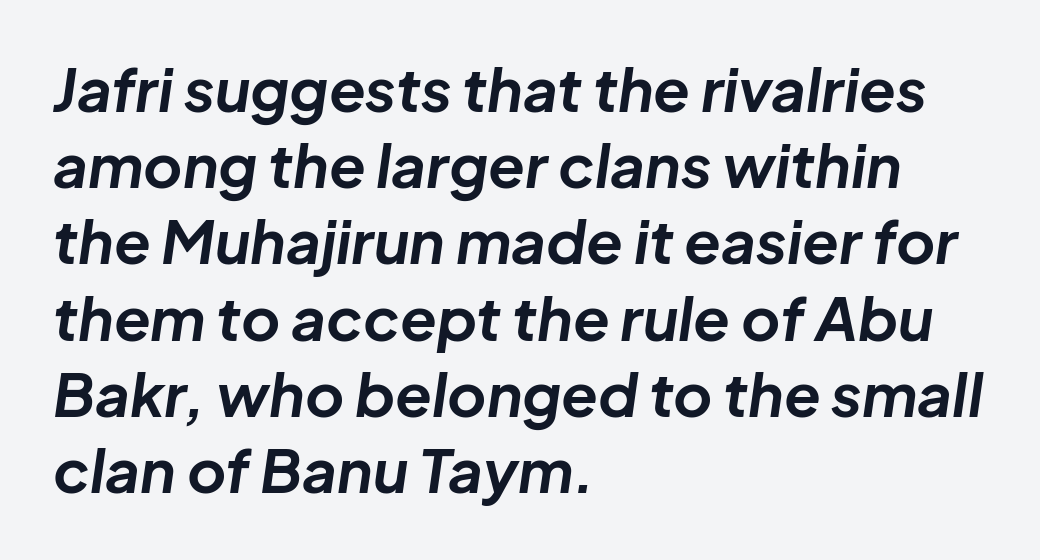
Q: Is the text bold? A: Yes.
Q: Is the text italic (slanted)? A: Yes, it leans right by about 8 degrees.
Q: Is the text underlined? A: No.
Q: How is the paragraph aligned? A: Left-aligned.
Q: Is the spacing between letters normal or unusually wide? A: Normal.
Q: Is the spacing between lines tight, normal or loose? A: Normal.
Q: Width (condensed, normal, or wide)? A: Normal.
Q: Stroke contrast? A: Low.
Q: x-height? A: Medium.
Q: Monospaced? A: No.
